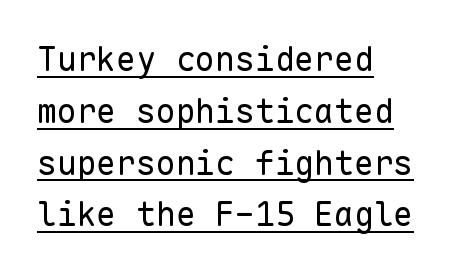
Q: Is the text bold? A: No.
Q: Is the text italic (slanted)? A: No, it is upright.
Q: Is the typeface a serif or a sans-serif typeface? A: Sans-serif.
Q: Is the text underlined? A: Yes.
Q: How is the paragraph aligned? A: Left-aligned.
Q: Is the spacing between letters normal or unusually wide? A: Normal.
Q: Is the spacing between lines tight, normal or loose? A: Normal.
Q: Width (condensed, normal, or wide)? A: Normal.
Q: Stroke contrast? A: Low.
Q: x-height? A: Medium.
Q: Monospaced? A: Yes.
